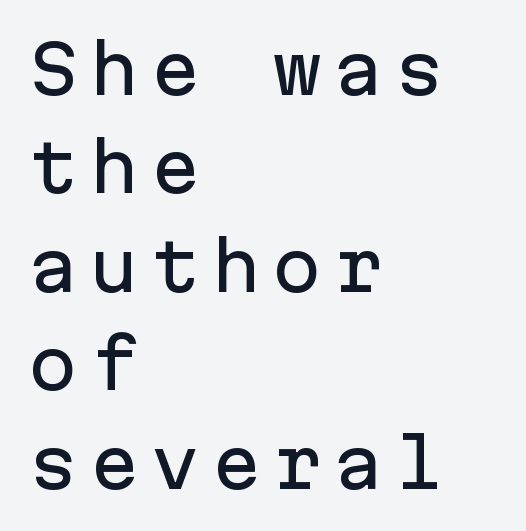
It's the straight-up-and-down kind of type. If you drew a ruler down the left edge, every line would touch it. Regarding leading, the lines here are spaced in the standard way. A sans-serif font was chosen for this passage. Looks like terminal output: every glyph gets an equal slot. The words here are not underlined.
